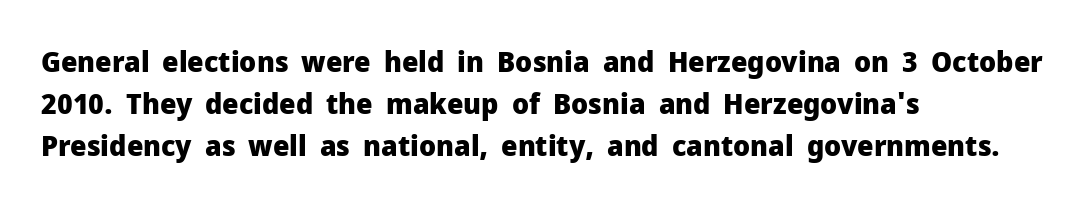
Q: Is the text bold? A: Yes.
Q: Is the text italic (slanted)? A: No, it is upright.
Q: Is the typeface a serif or a sans-serif typeface? A: Sans-serif.
Q: Is the text underlined? A: No.
Q: How is the paragraph aligned? A: Left-aligned.
Q: Is the spacing between letters normal or unusually wide? A: Normal.
Q: Is the spacing between lines tight, normal or loose? A: Normal.
Q: Width (condensed, normal, or wide)? A: Normal.
Q: Stroke contrast? A: Low.
Q: x-height? A: Medium.
Q: Monospaced? A: No.
